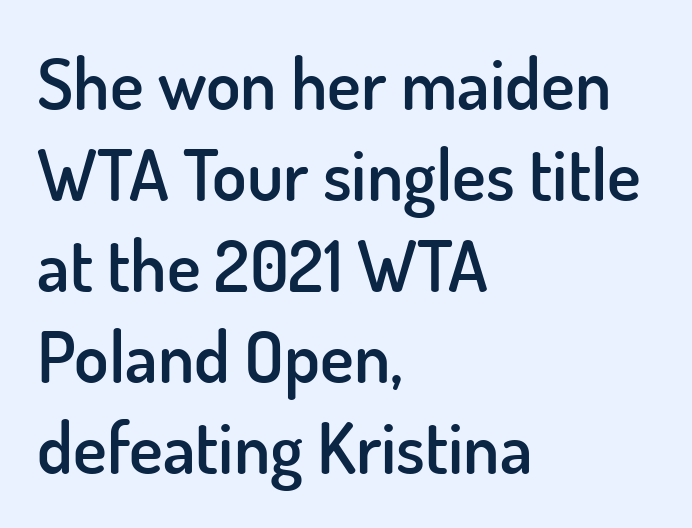
In CSS terms this would be text-align: left. Letters rest on an invisible, unmarked baseline. Reading down the column, the eye jumps a familiar distance to each next line. These lines were composed using upright roman letters. Each letter keeps its own natural width here, so spacing adapts to shape.
